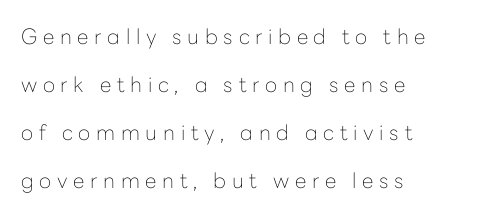
Q: Is the text bold? A: No.
Q: Is the text italic (slanted)? A: No, it is upright.
Q: Is the text underlined? A: No.
Q: How is the paragraph aligned? A: Left-aligned.
Q: Is the spacing between letters normal or unusually wide? A: Unusually wide.
Q: Is the spacing between lines tight, normal or loose? A: Loose.
